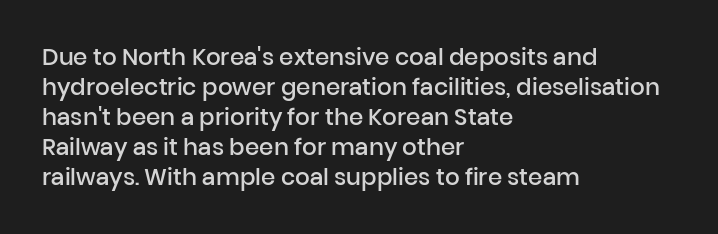
Q: Is the text bold? A: Semi-bold.
Q: Is the text italic (slanted)? A: No, it is upright.
Q: Is the text underlined? A: No.
Q: How is the paragraph aligned? A: Left-aligned.
Q: Is the spacing between letters normal or unusually wide? A: Normal.
Q: Is the spacing between lines tight, normal or loose? A: Normal.
